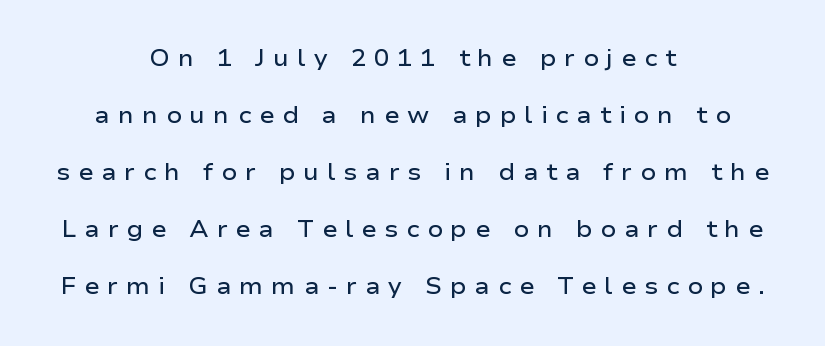
The image shows 23 px text type, upright; set centered, loose line spacing (2.48x), unusually wide letter spacing (+0.34 em), not underlined.
